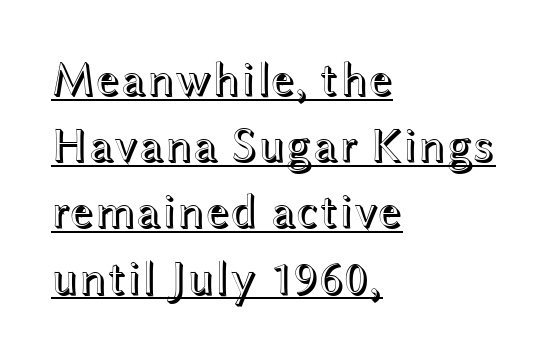
You can see a thin bar hugging the bottom of the glyphs. Every character sits straight up, as roman type does. Left-aligned paragraph, ragged on the right. The tracking reads as untouched default to a designer's eye.
